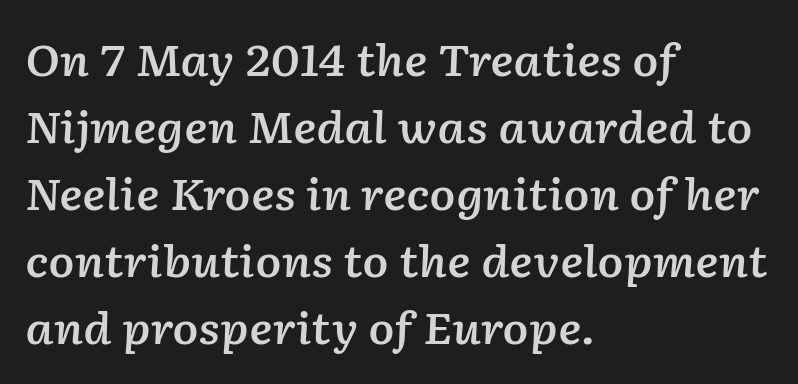
The image shows 43 px semibold type, italic (leaning right); set left-aligned, normal line spacing (1.56x), normal letter spacing, not underlined; low stroke contrast and a medium x-height.
